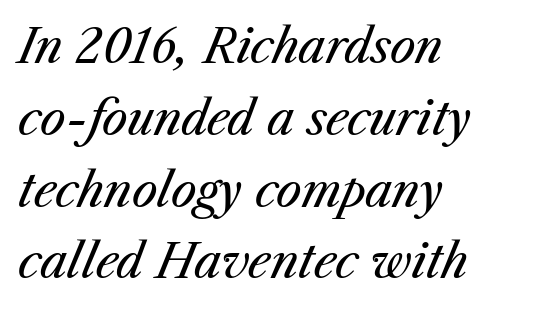
Observe the lean: these are italic letterforms. Only glyphs here, with clear space below each row. Successive baselines arrive at the customary interval. Words appear dense and cohesive because spacing is normal.
